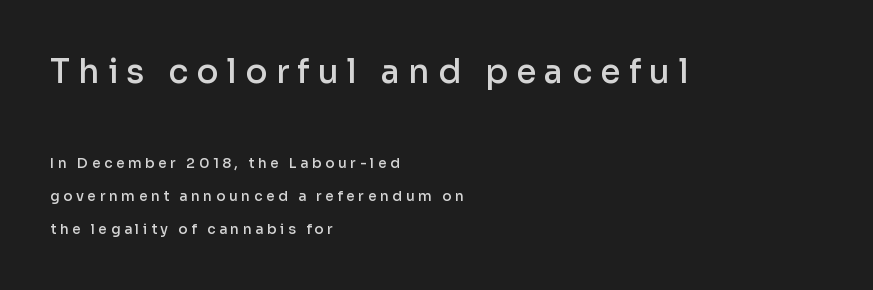
The image shows 33 px semibold sans-serif type, upright; set left-aligned, loose line spacing (2.36x), unusually wide letter spacing (+0.25 em), not underlined; the first (top) block is 2.36x larger; low stroke contrast and a medium x-height.
